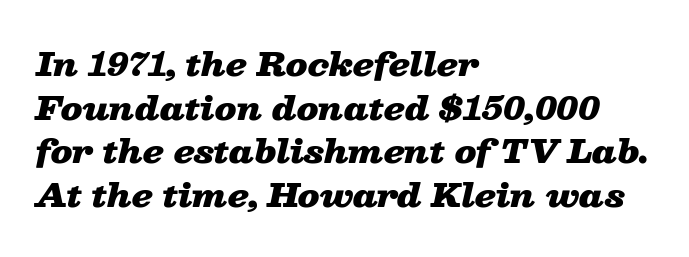
Beneath every word, the page is bare. Compared with a centered layout, this one pins lines to the left instead. The line-height multiplier appears to be the usual default. The specimen reads as italic at a glance. Each letter keeps its own natural width here, so spacing adapts to shape. Stroke thickness is high; the sample reads as a true bold.
